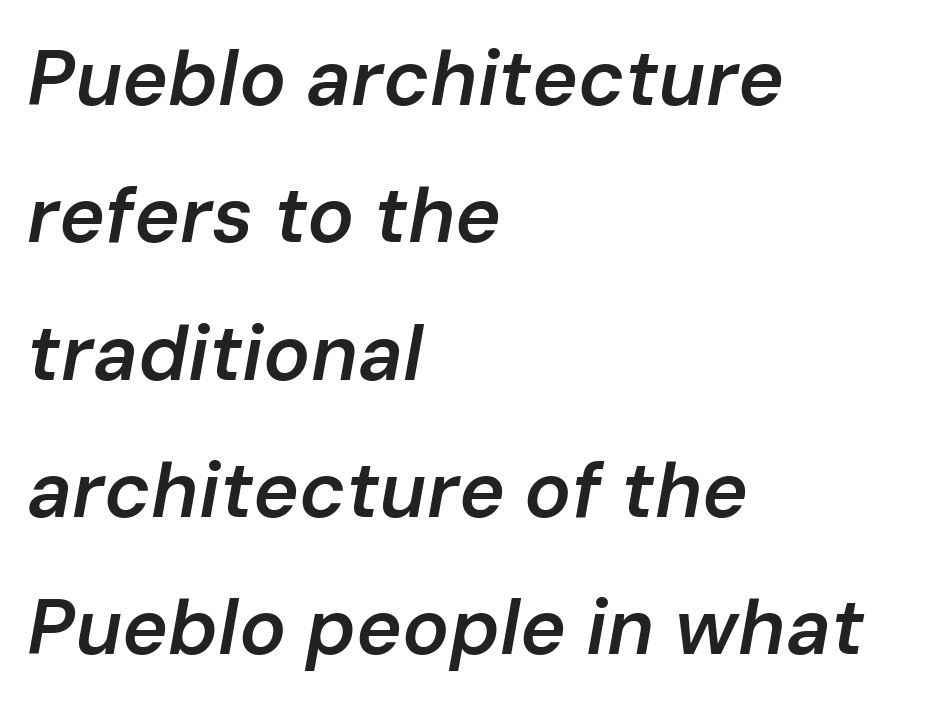
Does the lettering tilt? It does — this is italic. Does the weight exceed regular? Yes, but only to semibold. The rag falls on the right side of this text block. A typesetter would call this proportional, since set widths differ per character.
